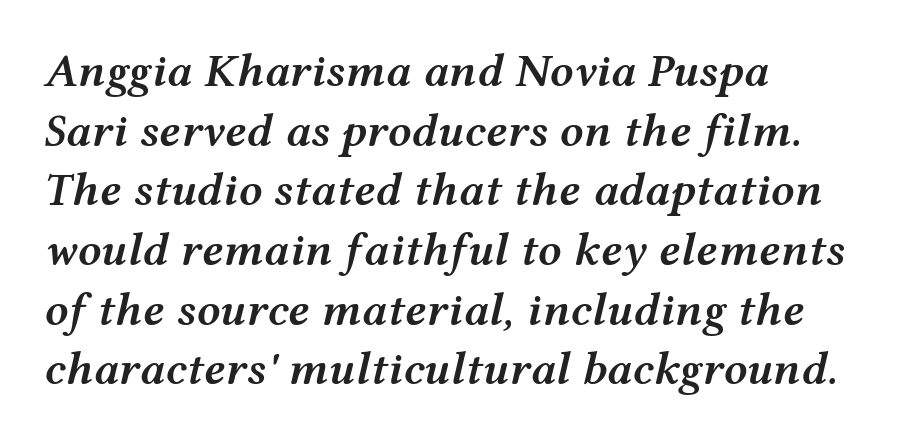
The designer left line spacing at the default. The strip under each line holds only bare page. These lines stack with their left ends in a neat column. Italic: yes, the glyphs are oblique.
